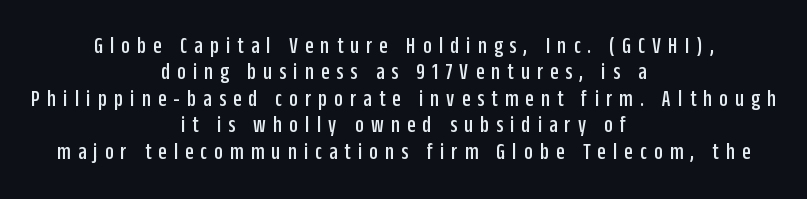
The image shows 24 px text type, upright; set centered, tight line spacing (1.1x), unusually wide letter spacing (+0.3 em), not underlined.
